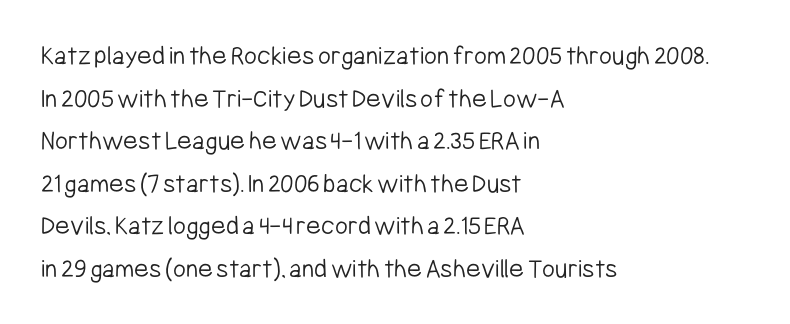
Do the characters align in a grid? No, the font is proportional. Nothing unusual about the tracking: characters are spaced as the font intends. Typographically, this falls in the sans-serif category. Unlike italic type, these characters show no tilt at all. Bare-footed words on every line.
